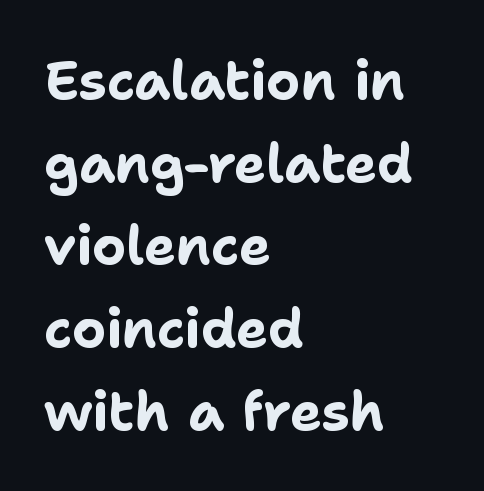
Rule under the text: the space is simply empty. Nope, no serifs anywhere on these letters. I'd describe the lettering as bold — thick and assertive. Looks like regular typesetting: each glyph gets only the width it needs. Vertical strokes here are truly vertical.
